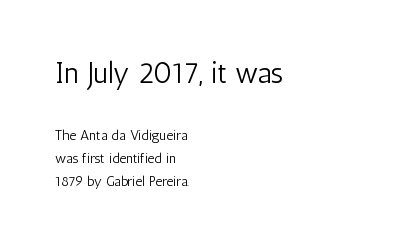
Q: Is the text bold? A: No.
Q: Is the text italic (slanted)? A: No, it is upright.
Q: Is the typeface a serif or a sans-serif typeface? A: Sans-serif.
Q: Is the text underlined? A: No.
Q: How is the paragraph aligned? A: Left-aligned.
Q: Is the spacing between letters normal or unusually wide? A: Normal.
Q: Is the spacing between lines tight, normal or loose? A: Normal.
Q: Which block of text is set in a larger size, the first (top) or the second (bottom)? A: The first (top) one.
Q: Width (condensed, normal, or wide)? A: Condensed.
Q: Stroke contrast? A: Low.
Q: x-height? A: Medium.
Q: Monospaced? A: No.
